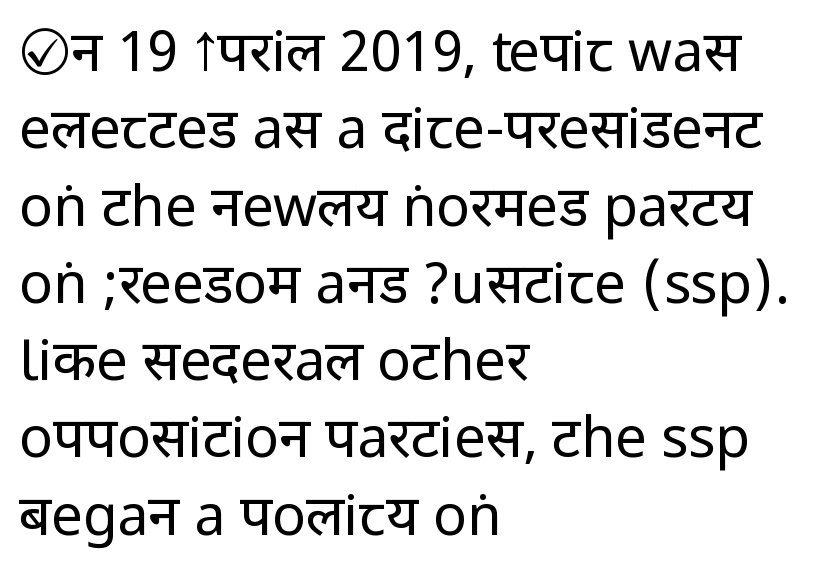
The image shows 56 px regular-weight, condensed sans-serif type, upright; set left-aligned, normal line spacing (1.38x), normal letter spacing, not underlined; low stroke contrast.
